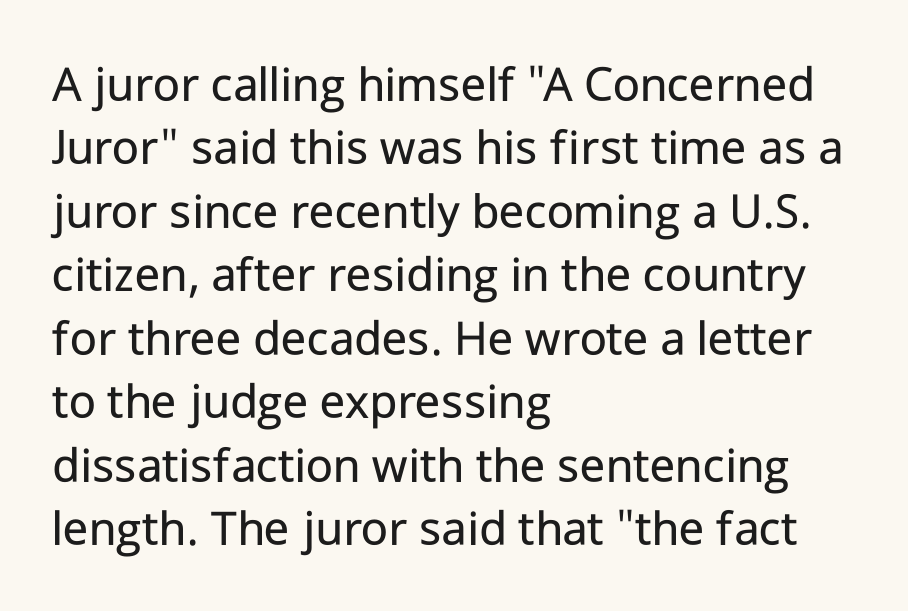
Q: Is the text bold? A: No.
Q: Is the text italic (slanted)? A: No, it is upright.
Q: Is the typeface a serif or a sans-serif typeface? A: Sans-serif.
Q: Is the text underlined? A: No.
Q: How is the paragraph aligned? A: Left-aligned.
Q: Is the spacing between letters normal or unusually wide? A: Normal.
Q: Width (condensed, normal, or wide)? A: Normal.
Q: Stroke contrast? A: Low.
Q: x-height? A: Medium.
Q: Monospaced? A: No.
